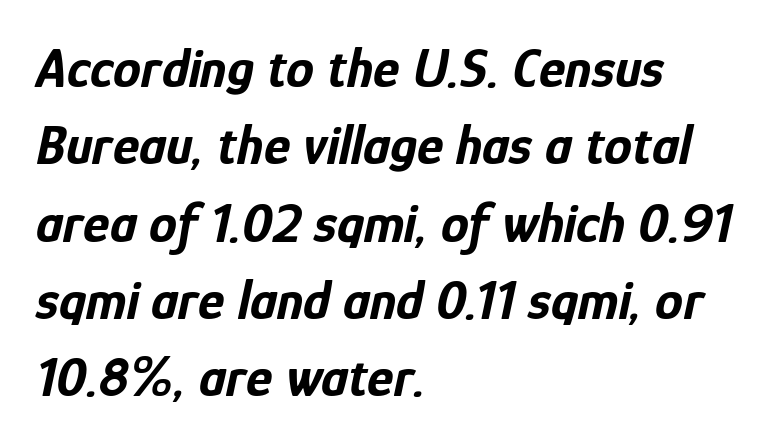
Q: Is the text bold? A: Yes.
Q: Is the text italic (slanted)? A: Yes, it leans right by about 12 degrees.
Q: Is the text underlined? A: No.
Q: How is the paragraph aligned? A: Left-aligned.
Q: Is the spacing between letters normal or unusually wide? A: Normal.
Q: Is the spacing between lines tight, normal or loose? A: Normal.
Q: Width (condensed, normal, or wide)? A: Condensed.
Q: Stroke contrast? A: Low.
Q: x-height? A: Medium.
Q: Monospaced? A: No.
